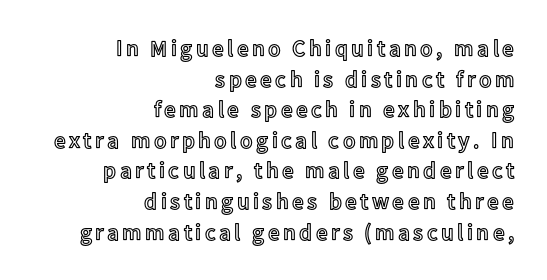
The glyphs are unaccompanied by any horizontal stroke below them. Visually the block forms a straight wall on the right and a jagged coastline on the left. Notice how descenders clear the ascenders below comfortably — that's standard leading. Posture: straight, roman, zero tilt.
